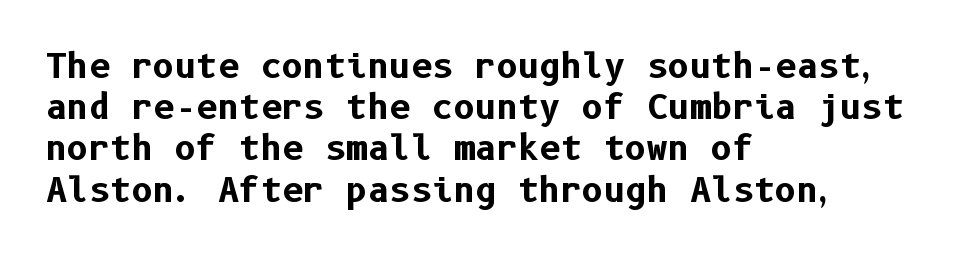
Q: Is the text bold? A: Yes.
Q: Is the text italic (slanted)? A: No, it is upright.
Q: Is the typeface a serif or a sans-serif typeface? A: Sans-serif.
Q: Is the text underlined? A: No.
Q: How is the paragraph aligned? A: Left-aligned.
Q: Is the spacing between letters normal or unusually wide? A: Normal.
Q: Is the spacing between lines tight, normal or loose? A: Normal.
Q: Width (condensed, normal, or wide)? A: Normal.
Q: Stroke contrast? A: Low.
Q: x-height? A: Medium.
